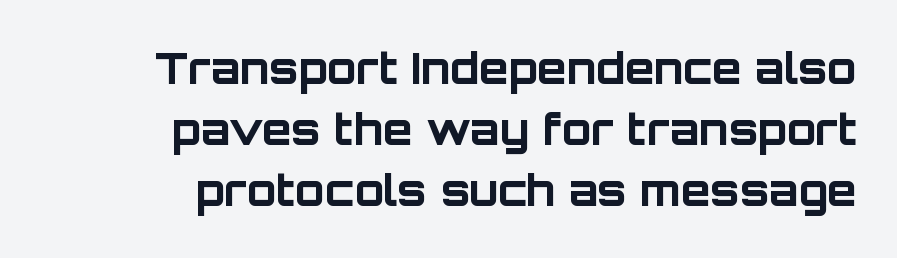
The image shows 43 px bold sans-serif type, upright; set right-aligned, normal line spacing (1.42x), normal letter spacing, not underlined; low stroke contrast and a large x-height.
